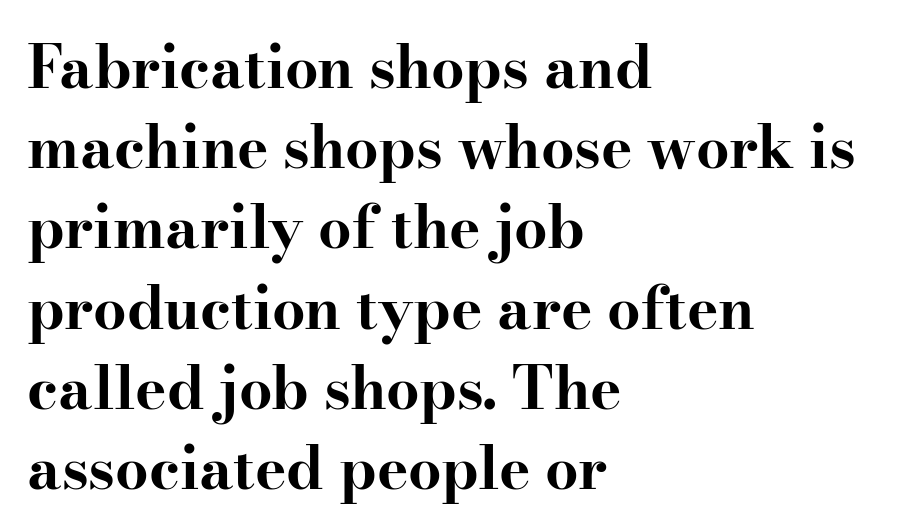
{"serif": "yes", "italic": "no", "bold": "yes", "weight": "bold", "width": "wide", "stroke_contrast": "high", "x_height": "small", "monospaced": "no", "underline": "no", "align": "left", "line_spacing": "normal", "line_spacing_ratio": 1.36, "letter_spacing": "normal", "letter_spacing_em": 0.0, "glyph_px": 59}
